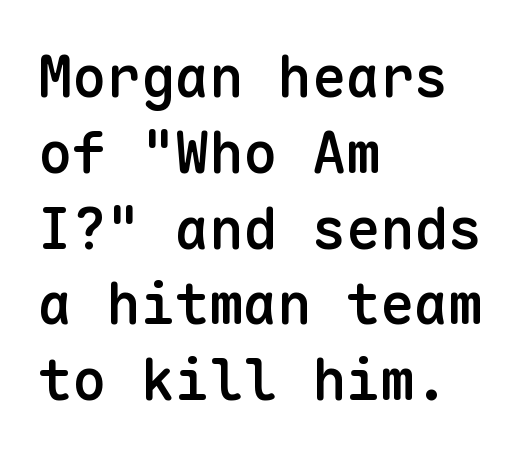
The image shows 57 px semibold sans-serif type, upright, monospaced; set left-aligned, normal line spacing (1.33x), normal letter spacing, not underlined; low stroke contrast and a medium x-height.
